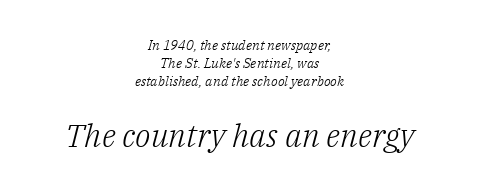
The image shows 32 px light serif type, italic (leaning right); set centered, normal line spacing (1.27x), normal letter spacing, not underlined; the second (bottom) block is 2.29x larger; low stroke contrast and a medium x-height.
